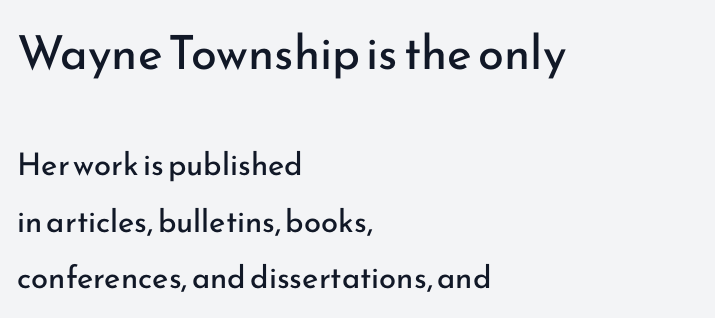
Q: Is the text bold? A: No.
Q: Is the text italic (slanted)? A: No, it is upright.
Q: Is the typeface a serif or a sans-serif typeface? A: Sans-serif.
Q: Is the text underlined? A: No.
Q: How is the paragraph aligned? A: Left-aligned.
Q: Is the spacing between letters normal or unusually wide? A: Normal.
Q: Which block of text is set in a larger size, the first (top) or the second (bottom)? A: The first (top) one.
Q: Width (condensed, normal, or wide)? A: Normal.
Q: Stroke contrast? A: Low.
Q: x-height? A: Small.
Q: Monospaced? A: No.
